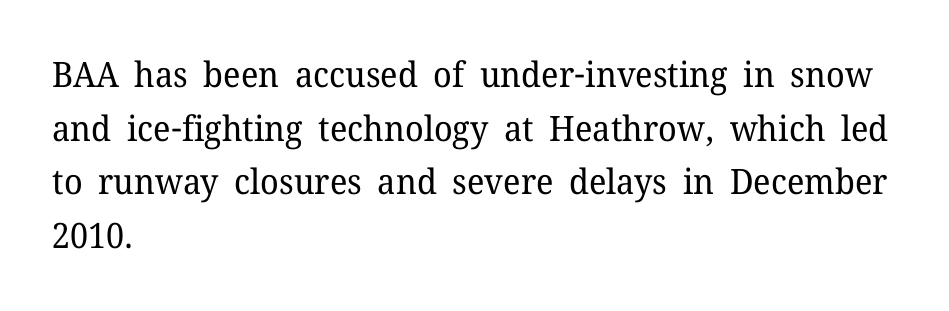
These lines keep a tight, regular rhythm from letter to letter. Designer's note — italics off, roman on. Looks like regular typesetting: each glyph gets only the width it needs. The paragraph has a hard left edge and a soft right edge. Nobody drew a line under any word here.
